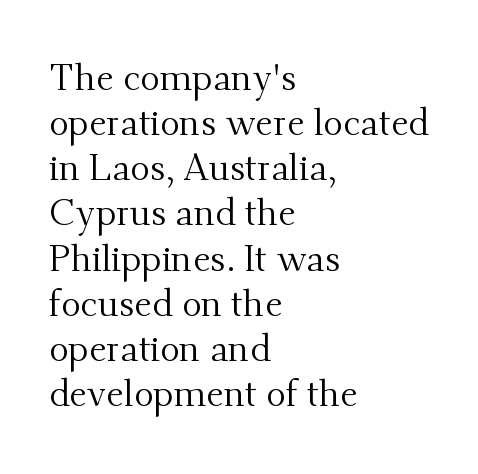
The image shows 37 px regular-weight serif type, upright; set left-aligned, line spacing 1.22x, normal letter spacing, not underlined; medium stroke contrast and a small x-height.
